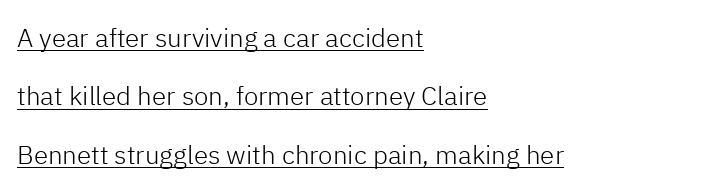
{"italic": "no", "bold": "no", "underline": "yes", "align": "left", "line_spacing": "loose", "line_spacing_ratio": 2.25, "letter_spacing": "normal", "letter_spacing_em": 0.0, "glyph_px": 26}
